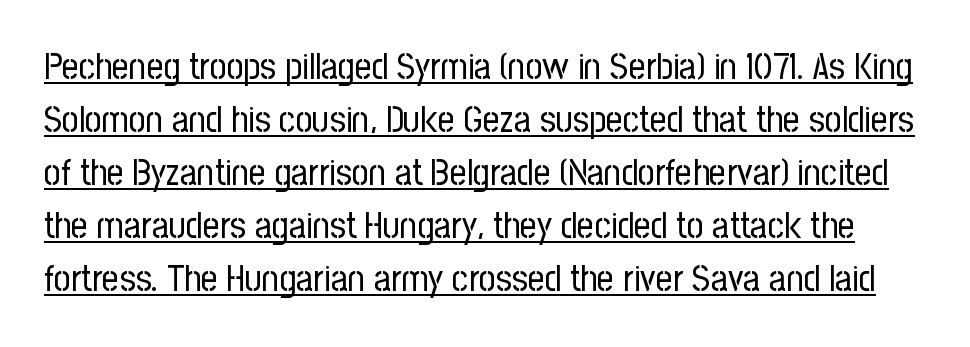
The image shows 37 px regular-weight, condensed sans-serif type, upright; set normal line spacing (1.43x), normal letter spacing, underlined; low stroke contrast and a medium x-height.
